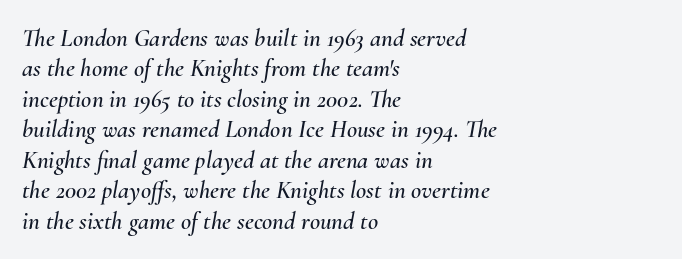
Q: Is the text italic (slanted)? A: Yes, it leans right by about 10 degrees.
Q: Is the text underlined? A: No.
Q: How is the paragraph aligned? A: Left-aligned.
Q: Is the spacing between letters normal or unusually wide? A: Normal.
